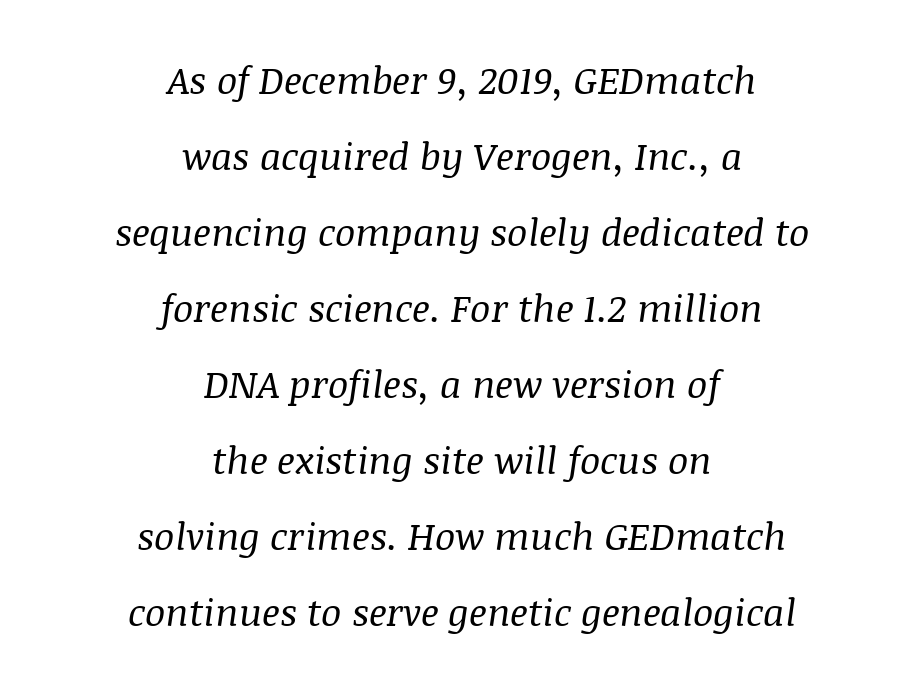
The image shows 38 px regular-weight serif type, italic (leaning right); set centered, loose line spacing (2.0x), normal letter spacing, not underlined; medium stroke contrast and a large x-height.
